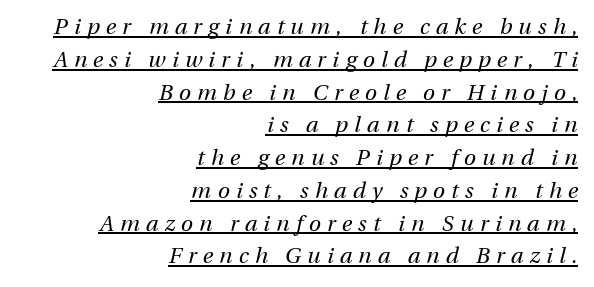
Q: Is the text bold? A: No.
Q: Is the text italic (slanted)? A: Yes, it leans right by about 13 degrees.
Q: Is the text underlined? A: Yes.
Q: How is the paragraph aligned? A: Right-aligned.
Q: Is the spacing between letters normal or unusually wide? A: Unusually wide.
Q: Is the spacing between lines tight, normal or loose? A: Normal.
